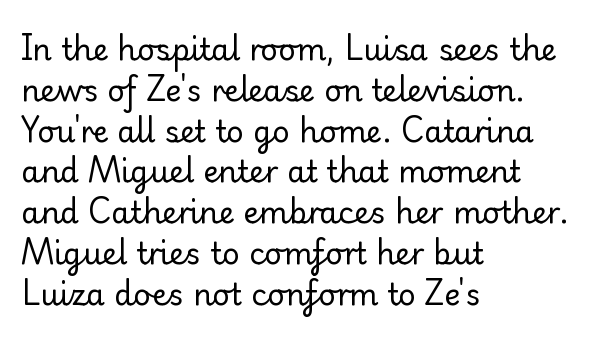
The image shows 30 px regular-weight serif type, upright; set left-aligned, normal line spacing (1.36x), normal letter spacing, not underlined; low stroke contrast and a small x-height.
